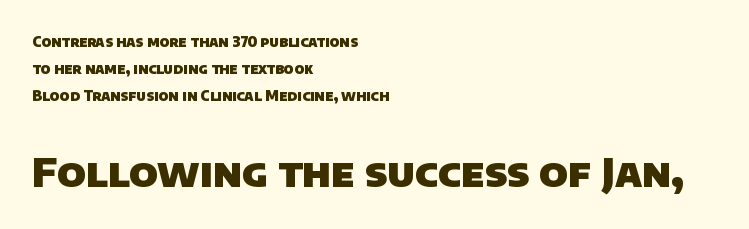
The image shows 40 px heavy sans-serif type; set left-aligned, loose line spacing (1.94x), normal letter spacing, not underlined; the second (bottom) block is 2.86x larger; low stroke contrast and a large x-height.
